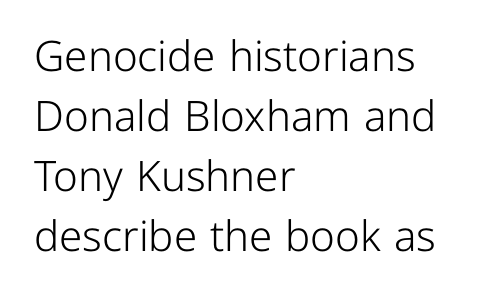
The image shows 42 px light sans-serif type, upright; set left-aligned, normal line spacing (1.43x), normal letter spacing, not underlined; low stroke contrast and a medium x-height.
